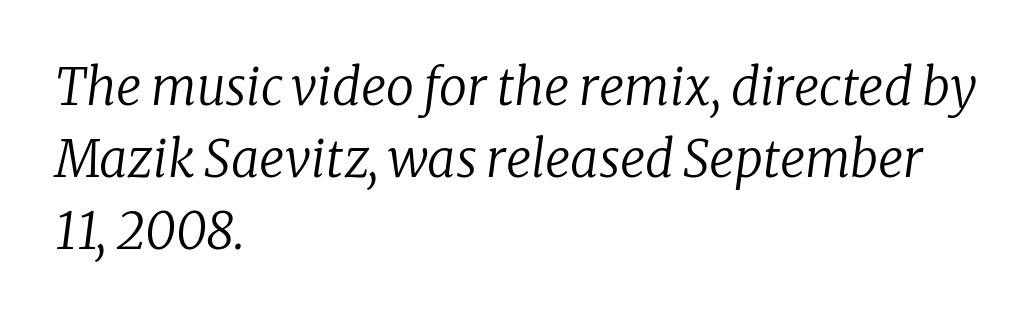
{"serif": "yes", "italic": "yes", "lean": "right", "slant_degrees": 8, "bold": "no", "weight": "regular", "width": "normal", "stroke_contrast": "low", "x_height": "medium", "monospaced": "no", "underline": "no", "align": "left", "line_spacing": "normal", "line_spacing_ratio": 1.44, "letter_spacing": "normal", "letter_spacing_em": 0.0, "glyph_px": 50}
